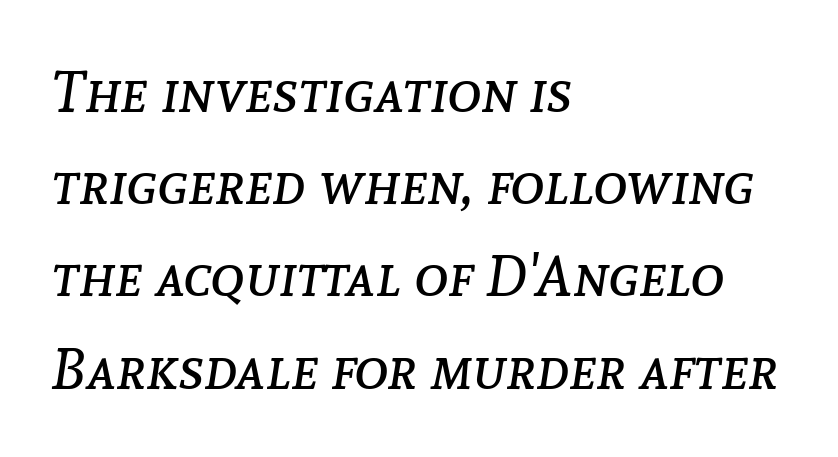
Q: Is the text bold? A: No.
Q: Is the text italic (slanted)? A: Yes, it leans right by about 8 degrees.
Q: Is the text underlined? A: No.
Q: How is the paragraph aligned? A: Left-aligned.
Q: Is the spacing between letters normal or unusually wide? A: Normal.
Q: Is the spacing between lines tight, normal or loose? A: Normal.
Q: Width (condensed, normal, or wide)? A: Normal.
Q: Stroke contrast? A: Low.
Q: x-height? A: Medium.
Q: Monospaced? A: No.
